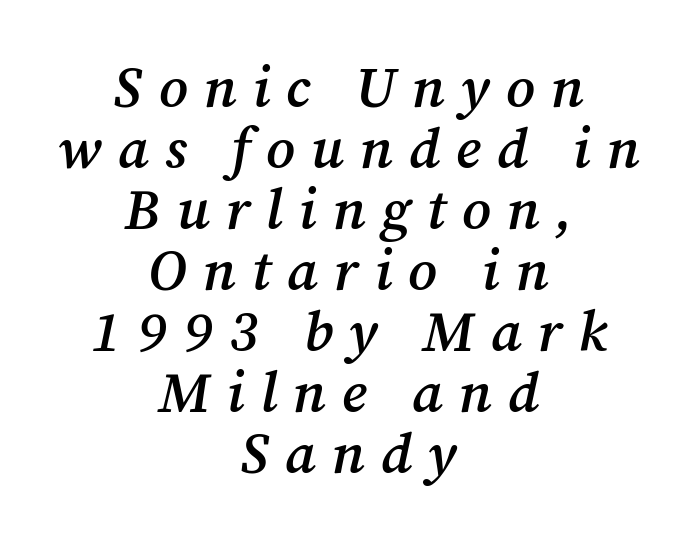
Q: Is the text bold? A: Semi-bold.
Q: Is the text italic (slanted)? A: Yes, it leans right by about 12 degrees.
Q: Is the typeface a serif or a sans-serif typeface? A: Serif.
Q: Is the text underlined? A: No.
Q: How is the paragraph aligned? A: Centered.
Q: Is the spacing between letters normal or unusually wide? A: Unusually wide.
Q: Is the spacing between lines tight, normal or loose? A: Tight.
Q: Width (condensed, normal, or wide)? A: Normal.
Q: Stroke contrast? A: Medium.
Q: x-height? A: Medium.
Q: Monospaced? A: No.
